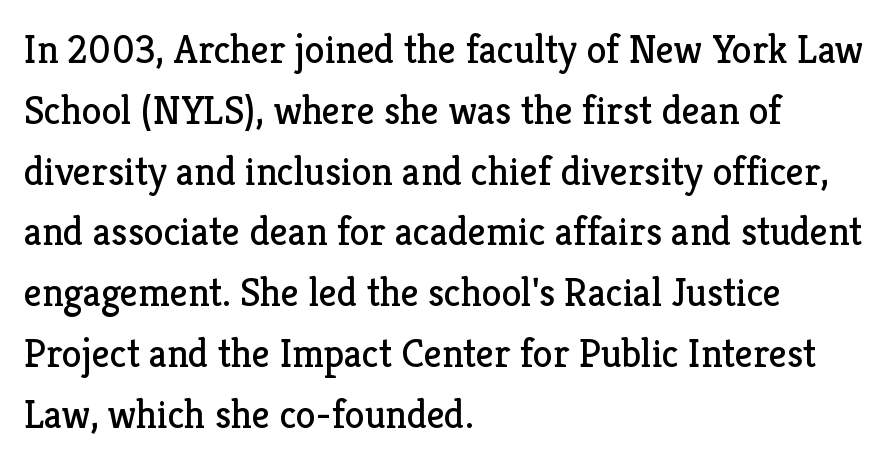
{"serif": "yes", "italic": "no", "bold": "no", "weight": "regular", "width": "normal", "stroke_contrast": "low", "x_height": "medium", "monospaced": "no", "underline": "no", "align": "left", "line_spacing": "normal", "line_spacing_ratio": 1.52, "letter_spacing": "normal", "letter_spacing_em": 0.0, "glyph_px": 40}
